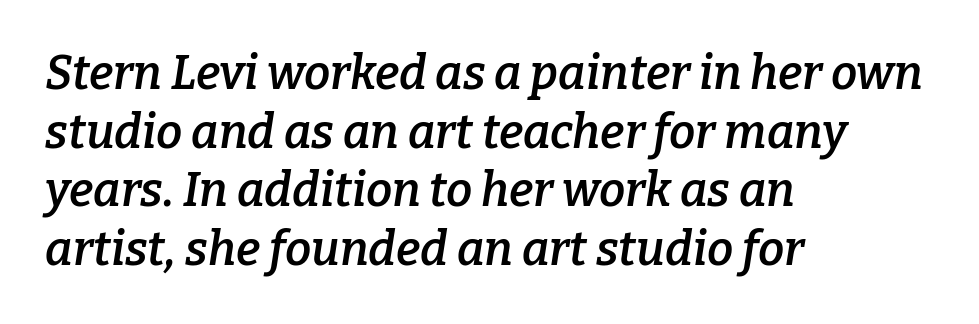
Q: Is the text bold? A: Semi-bold.
Q: Is the text italic (slanted)? A: Yes, it leans right by about 9 degrees.
Q: Is the typeface a serif or a sans-serif typeface? A: Serif.
Q: Is the text underlined? A: No.
Q: How is the paragraph aligned? A: Left-aligned.
Q: Is the spacing between letters normal or unusually wide? A: Normal.
Q: Is the spacing between lines tight, normal or loose? A: Normal.
Q: Width (condensed, normal, or wide)? A: Normal.
Q: Stroke contrast? A: Low.
Q: x-height? A: Medium.
Q: Monospaced? A: No.
